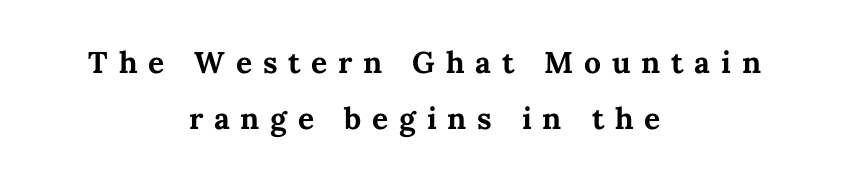
{"italic": "no", "bold": "yes", "weight": "bold", "width": "normal", "stroke_contrast": "medium", "x_height": "medium", "monospaced": "no", "underline": "no", "align": "center", "line_spacing_ratio": 1.86, "letter_spacing": "wide", "letter_spacing_em": 0.36, "glyph_px": 30}
